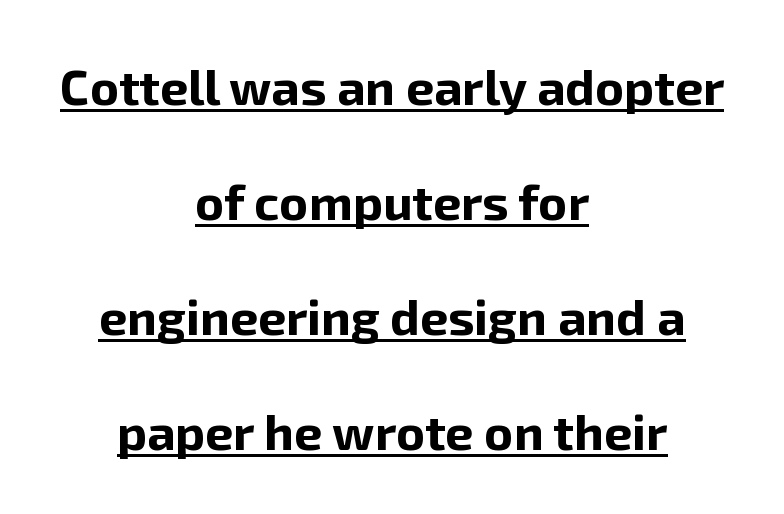
The image shows 50 px bold sans-serif type, upright; set centered, loose line spacing (2.3x), normal letter spacing, underlined; low stroke contrast and a medium x-height.
